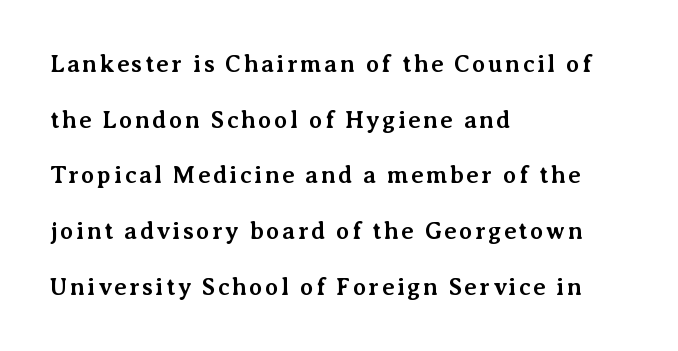
{"italic": "no", "bold": "yes", "underline": "no", "align": "left", "line_spacing": "loose", "line_spacing_ratio": 2.32, "glyph_px": 24}
